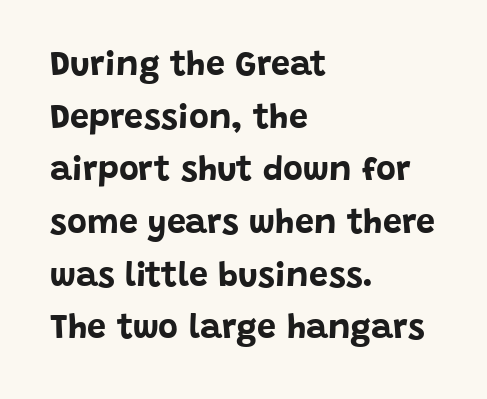
{"serif": "no", "italic": "no", "bold": "yes", "weight": "bold", "width": "normal", "stroke_contrast": "low", "x_height": "large", "monospaced": "no", "underline": "no", "align": "left", "line_spacing": "normal", "line_spacing_ratio": 1.55, "letter_spacing": "normal", "letter_spacing_em": 0.0, "glyph_px": 34}
